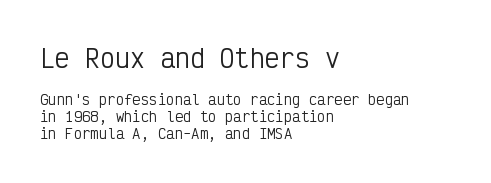
{"italic": "no", "bold": "no", "underline": "no", "align": "left", "line_spacing_ratio": 1.18, "letter_spacing": "normal", "letter_spacing_em": 0.0, "larger_block": "first", "size_ratio": 1.79, "glyph_px": 25}
